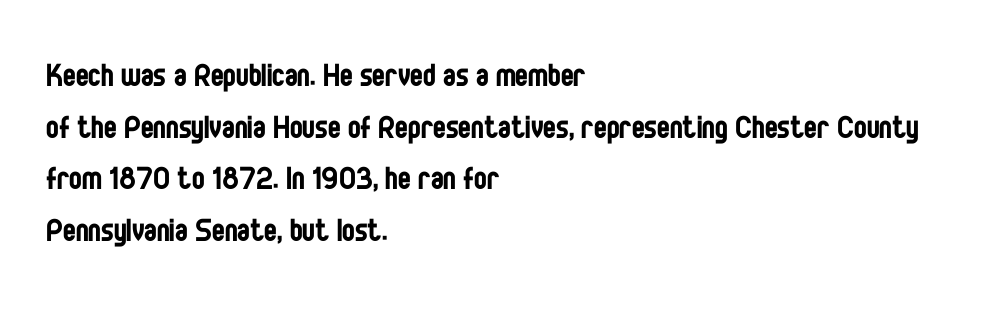
A quiet, ordinary-to-light weight characterises the typeface. The typesetter chose a ragged-right arrangement here. The face used here is proportionally spaced, like ordinary book or web type. Check the space under the baseline: it is left empty. The lettering stays uniformly vertical, giving the passage a roman look. Compared with typical paragraphs, the rows here are spaced about the same.
